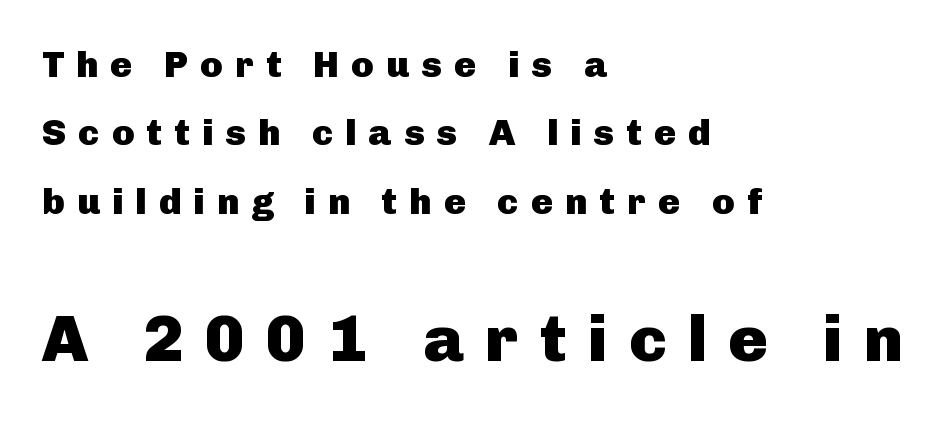
Do the characters align in a grid? No, the font is proportional. Every row of glyphs begins at an identical x-position on the left. The passage shown is typeset with a sans-serif family. The font is running at its bold setting.
